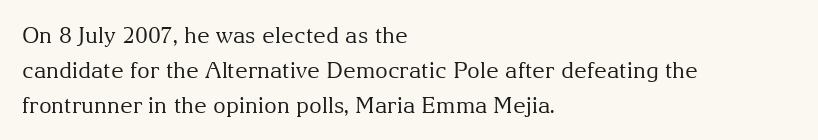
Q: Is the text bold? A: No.
Q: Is the text italic (slanted)? A: No, it is upright.
Q: Is the text underlined? A: No.
Q: How is the paragraph aligned? A: Left-aligned.
Q: Is the spacing between letters normal or unusually wide? A: Normal.
Q: Is the spacing between lines tight, normal or loose? A: Normal.
